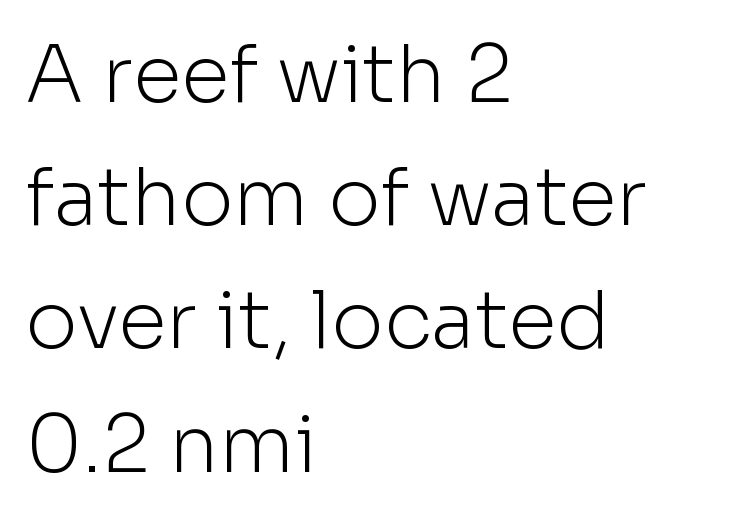
Q: Is the text bold? A: No.
Q: Is the text italic (slanted)? A: No, it is upright.
Q: Is the typeface a serif or a sans-serif typeface? A: Sans-serif.
Q: Is the text underlined? A: No.
Q: How is the paragraph aligned? A: Left-aligned.
Q: Is the spacing between letters normal or unusually wide? A: Normal.
Q: Is the spacing between lines tight, normal or loose? A: Normal.
Q: Width (condensed, normal, or wide)? A: Normal.
Q: Stroke contrast? A: Low.
Q: x-height? A: Medium.
Q: Monospaced? A: No.
